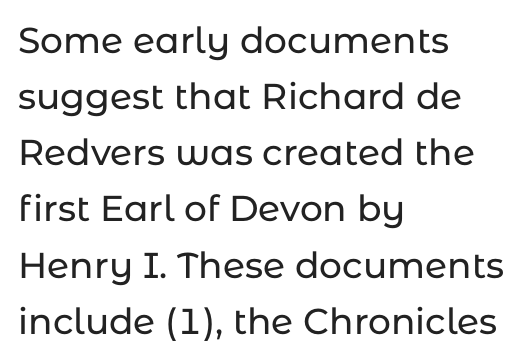
Q: Is the text italic (slanted)? A: No, it is upright.
Q: Is the typeface a serif or a sans-serif typeface? A: Sans-serif.
Q: Is the text underlined? A: No.
Q: How is the paragraph aligned? A: Left-aligned.
Q: Is the spacing between letters normal or unusually wide? A: Normal.
Q: Is the spacing between lines tight, normal or loose? A: Normal.
Q: Width (condensed, normal, or wide)? A: Normal.
Q: Stroke contrast? A: Low.
Q: x-height? A: Medium.
Q: Monospaced? A: No.
